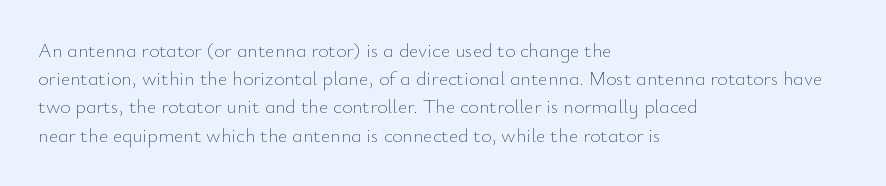
{"italic": "no", "bold": "no", "underline": "no", "align": "left", "line_spacing": "normal", "line_spacing_ratio": 1.41, "letter_spacing": "normal", "letter_spacing_em": 0.0, "glyph_px": 20}
